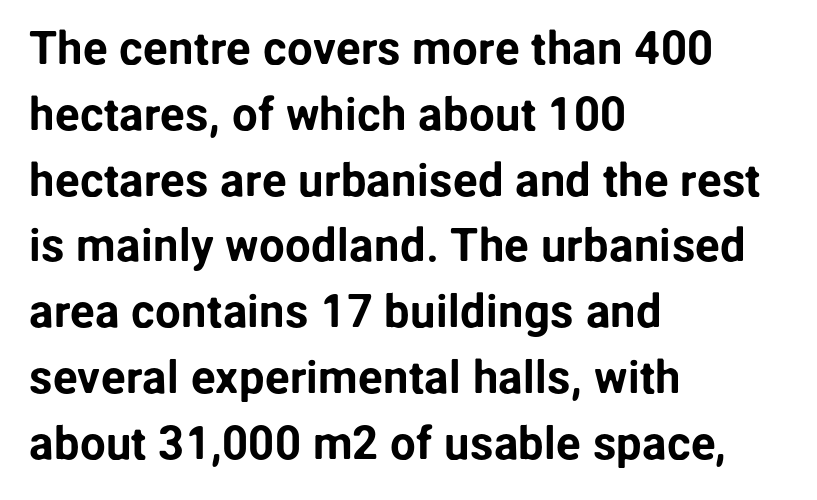
Q: Is the text italic (slanted)? A: No, it is upright.
Q: Is the typeface a serif or a sans-serif typeface? A: Sans-serif.
Q: Is the text underlined? A: No.
Q: How is the paragraph aligned? A: Left-aligned.
Q: Is the spacing between letters normal or unusually wide? A: Normal.
Q: Is the spacing between lines tight, normal or loose? A: Normal.
Q: Width (condensed, normal, or wide)? A: Normal.
Q: Stroke contrast? A: Low.
Q: x-height? A: Medium.
Q: Monospaced? A: No.
